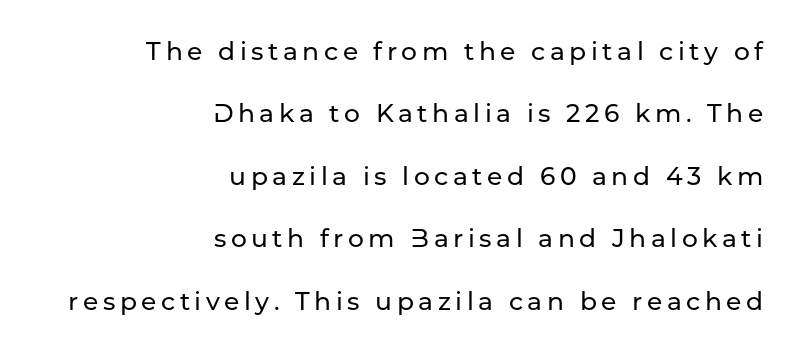
The image shows 25 px text type, upright; set right-aligned, loose line spacing (2.5x), not underlined.
